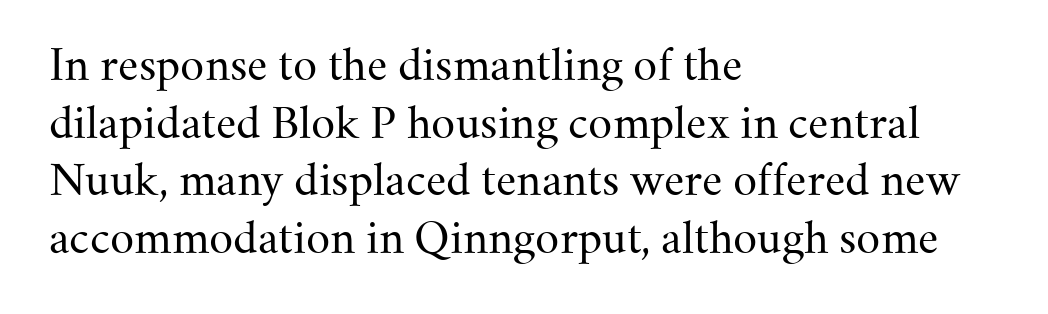
Q: Is the text bold? A: No.
Q: Is the text italic (slanted)? A: No, it is upright.
Q: Is the typeface a serif or a sans-serif typeface? A: Serif.
Q: Is the text underlined? A: No.
Q: How is the paragraph aligned? A: Left-aligned.
Q: Is the spacing between letters normal or unusually wide? A: Normal.
Q: Is the spacing between lines tight, normal or loose? A: Normal.
Q: Width (condensed, normal, or wide)? A: Normal.
Q: Stroke contrast? A: Medium.
Q: x-height? A: Small.
Q: Monospaced? A: No.
